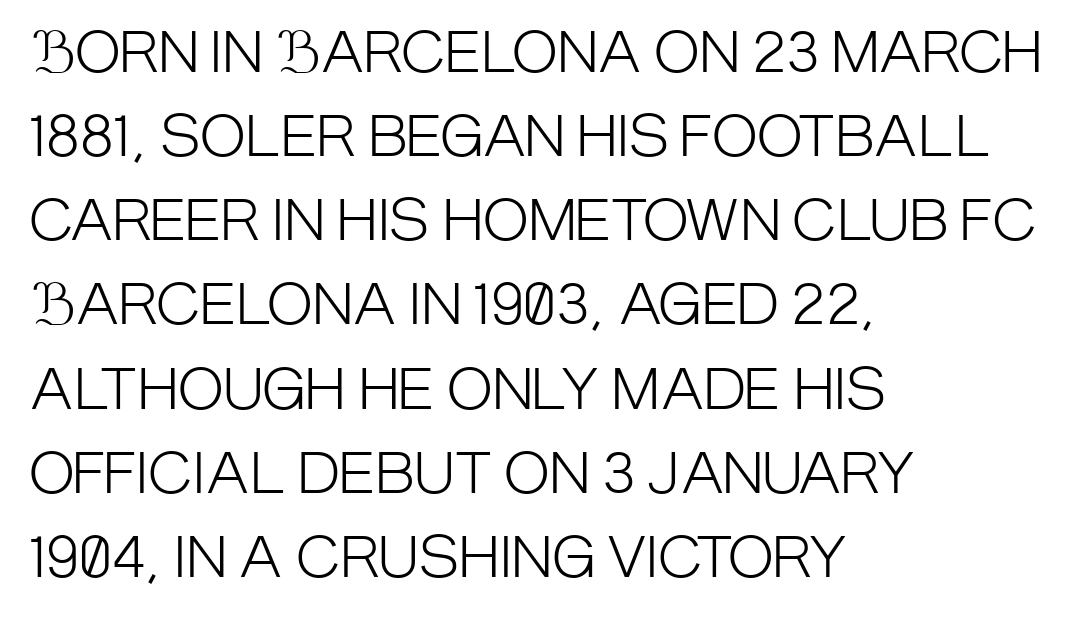
Type without underlining. Typeset ragged right — the left edge is the straight one. Interline gaps are of average width in this sample. The letters carry no serifs — their stems end cleanly without finishing strokes. Looks like regular typesetting: each glyph gets only the width it needs. A typesetter would mark this as roman, not italic.
